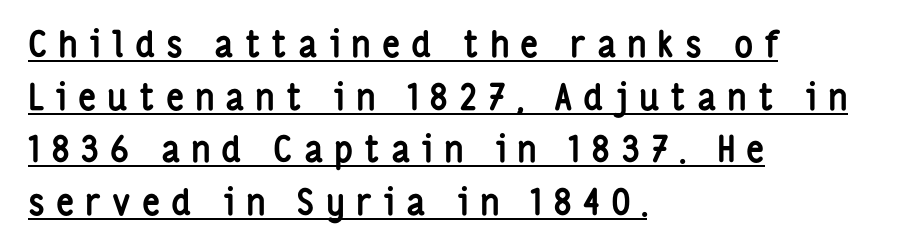
The image shows 36 px semibold, condensed sans-serif type, upright; set left-aligned, normal line spacing (1.46x), unusually wide letter spacing (+0.3 em), underlined; low stroke contrast and a medium x-height.
